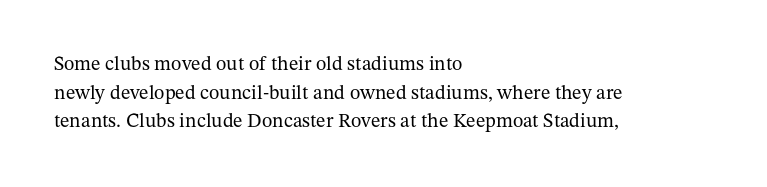
{"italic": "no", "bold": "no", "underline": "no", "align": "left", "line_spacing": "normal", "line_spacing_ratio": 1.43, "letter_spacing": "normal", "letter_spacing_em": 0.0, "glyph_px": 20}
